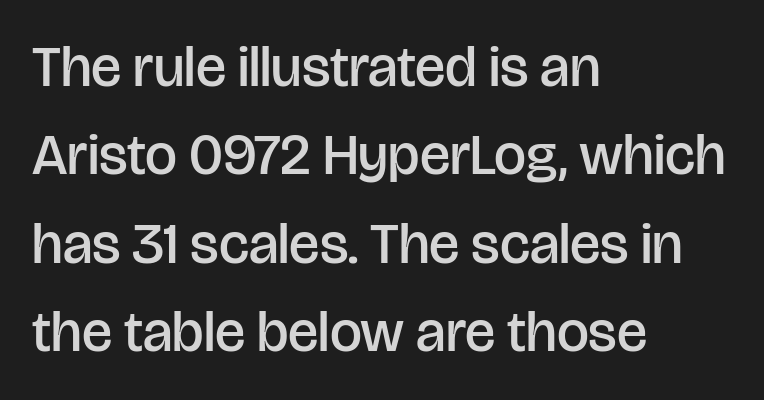
Q: Is the text bold? A: Semi-bold.
Q: Is the text italic (slanted)? A: No, it is upright.
Q: Is the typeface a serif or a sans-serif typeface? A: Sans-serif.
Q: Is the text underlined? A: No.
Q: How is the paragraph aligned? A: Left-aligned.
Q: Is the spacing between letters normal or unusually wide? A: Normal.
Q: Is the spacing between lines tight, normal or loose? A: Normal.
Q: Width (condensed, normal, or wide)? A: Normal.
Q: Stroke contrast? A: Low.
Q: x-height? A: Large.
Q: Monospaced? A: No.
